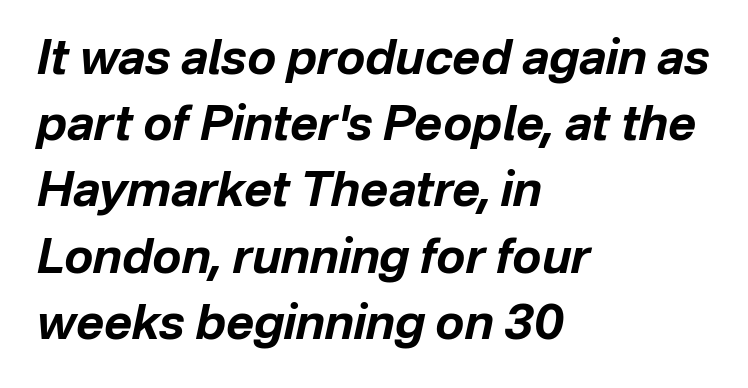
Looks like regular typesetting: each glyph gets only the width it needs. This sample keeps an unexceptional amount of space between lines. Is the type slanted? Yes — the strokes lean at a clear angle. The text block is weighted toward the left margin, trailing off unevenly rightward. The foot of each line stays bare and open. These lines keep a tight, regular rhythm from letter to letter.
